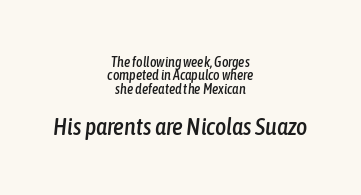
{"italic": "yes", "lean": "right", "slant_degrees": 6, "underline": "no", "align": "center", "line_spacing": "tight", "line_spacing_ratio": 0.95, "letter_spacing": "normal", "letter_spacing_em": 0.0, "larger_block": "second", "size_ratio": 1.71, "glyph_px": 24}
